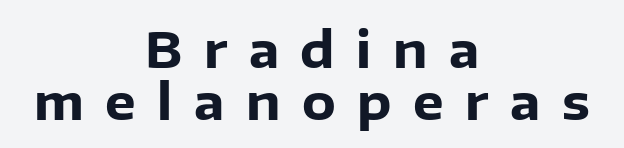
Q: Is the text bold? A: Yes.
Q: Is the text italic (slanted)? A: No, it is upright.
Q: Is the typeface a serif or a sans-serif typeface? A: Sans-serif.
Q: Is the text underlined? A: No.
Q: How is the paragraph aligned? A: Centered.
Q: Is the spacing between letters normal or unusually wide? A: Unusually wide.
Q: Is the spacing between lines tight, normal or loose? A: Tight.
Q: Width (condensed, normal, or wide)? A: Normal.
Q: Stroke contrast? A: Low.
Q: x-height? A: Medium.
Q: Monospaced? A: No.
